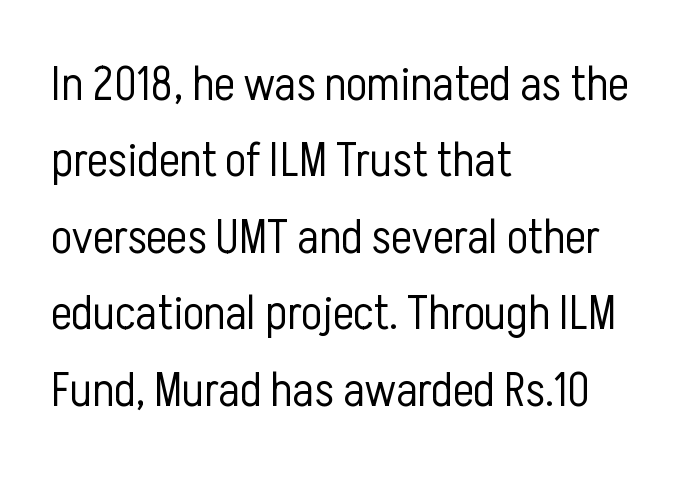
The image shows 49 px light, condensed sans-serif type, upright; set left-aligned, normal line spacing (1.56x), normal letter spacing, not underlined; low stroke contrast and a medium x-height.
